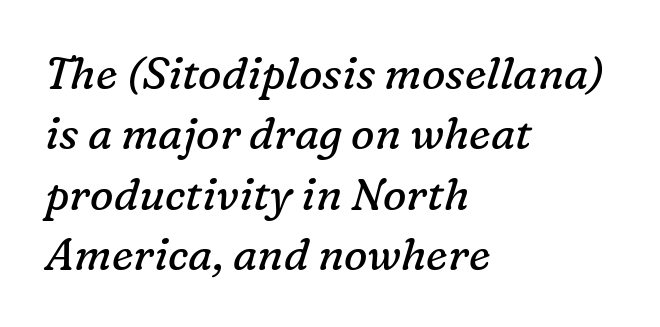
{"serif": "yes", "italic": "yes", "lean": "right", "slant_degrees": 16, "bold": "no", "weight": "regular", "width": "normal", "stroke_contrast": "low", "x_height": "medium", "monospaced": "no", "underline": "no", "align": "left", "line_spacing": "normal", "line_spacing_ratio": 1.37, "letter_spacing": "normal", "letter_spacing_em": 0.0, "glyph_px": 44}
